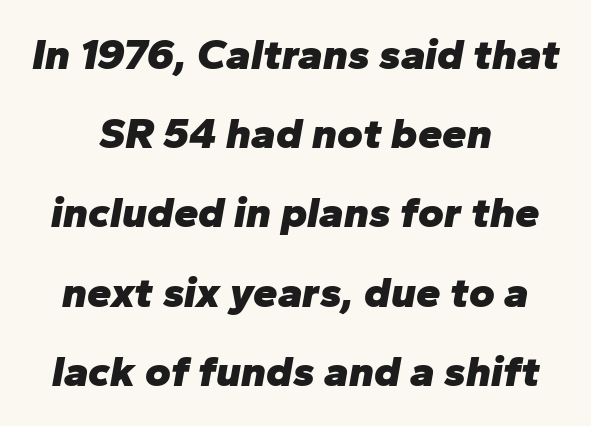
The image shows 44 px heavy type, italic (leaning right); set centered, line spacing 1.8x, normal letter spacing, not underlined; low stroke contrast and a medium x-height.
